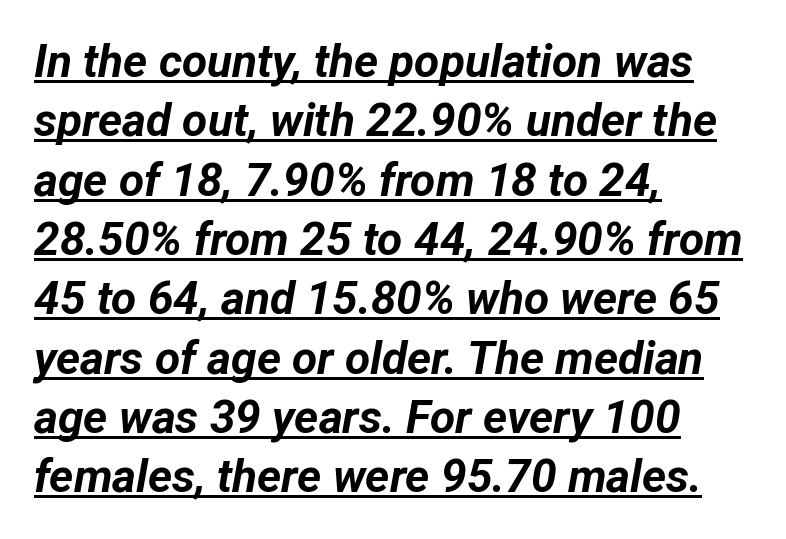
{"italic": "yes", "lean": "right", "slant_degrees": 12, "bold": "yes", "weight": "bold", "width": "normal", "stroke_contrast": "low", "x_height": "medium", "monospaced": "no", "underline": "yes", "align": "left", "line_spacing": "normal", "line_spacing_ratio": 1.29, "letter_spacing": "normal", "letter_spacing_em": 0.0, "glyph_px": 46}
